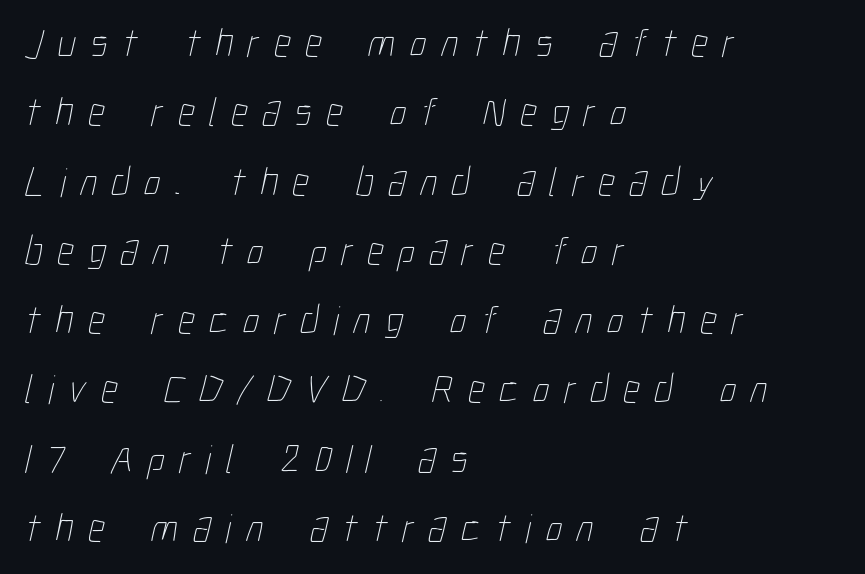
Weight: in the light-to-regular range. Here the designer chose a conventional face with non-uniform glyph widths. The gap between lines stays unmarked. Vertically, the passage feels balanced, rows spaced as you'd expect.
